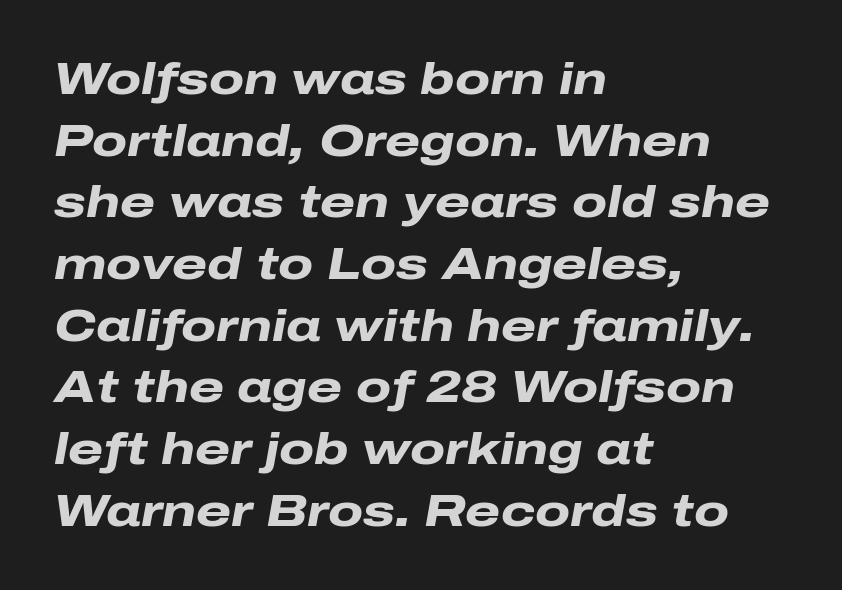
{"italic": "yes", "lean": "right", "slant_degrees": 10, "bold": "yes", "weight": "heavy", "width": "wide", "stroke_contrast": "low", "x_height": "medium", "monospaced": "no", "underline": "no", "align": "left", "line_spacing": "normal", "line_spacing_ratio": 1.37, "letter_spacing": "normal", "letter_spacing_em": 0.0, "glyph_px": 45}
